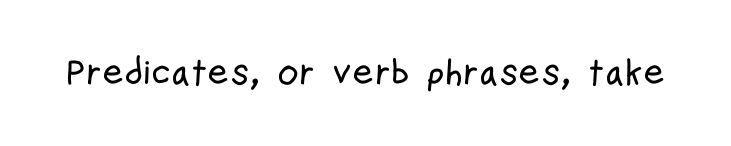
{"serif": "no", "italic": "no", "width": "condensed", "stroke_contrast": "low", "x_height": "medium", "monospaced": "no", "underline": "no", "letter_spacing": "normal", "letter_spacing_em": 0.0, "glyph_px": 37}
